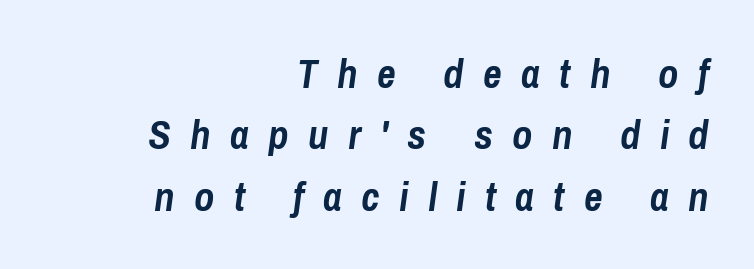
Q: Is the text bold? A: Yes.
Q: Is the text italic (slanted)? A: Yes, it leans right by about 8 degrees.
Q: Is the text underlined? A: No.
Q: How is the paragraph aligned? A: Right-aligned.
Q: Is the spacing between letters normal or unusually wide? A: Unusually wide.
Q: Is the spacing between lines tight, normal or loose? A: Normal.
Q: Width (condensed, normal, or wide)? A: Condensed.
Q: Stroke contrast? A: Low.
Q: x-height? A: Medium.
Q: Monospaced? A: No.
